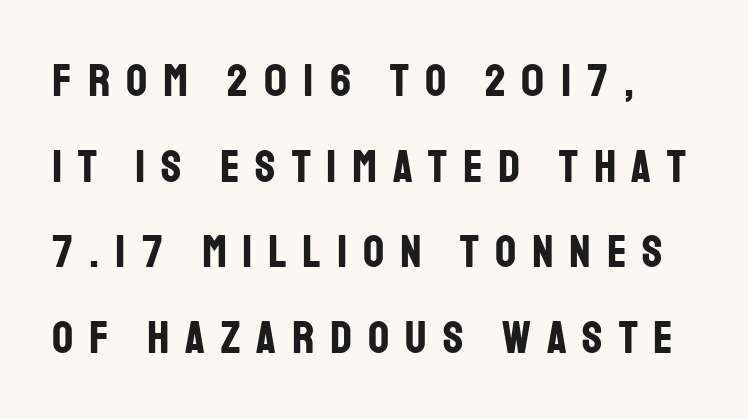
Q: Is the text bold? A: Yes.
Q: Is the text italic (slanted)? A: No, it is upright.
Q: Is the typeface a serif or a sans-serif typeface? A: Sans-serif.
Q: Is the text underlined? A: No.
Q: Is the spacing between letters normal or unusually wide? A: Unusually wide.
Q: Width (condensed, normal, or wide)? A: Condensed.
Q: Stroke contrast? A: Low.
Q: x-height? A: Large.
Q: Monospaced? A: No.
